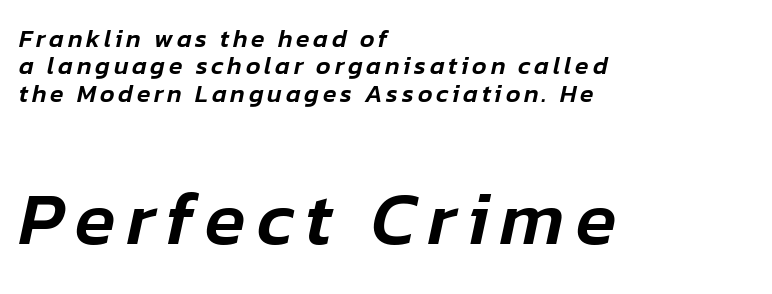
The image shows 75 px text type, italic (leaning right); set left-aligned, tight line spacing (1.1x), not underlined; the second (bottom) block is 3.0x larger; low stroke contrast and a medium x-height.
